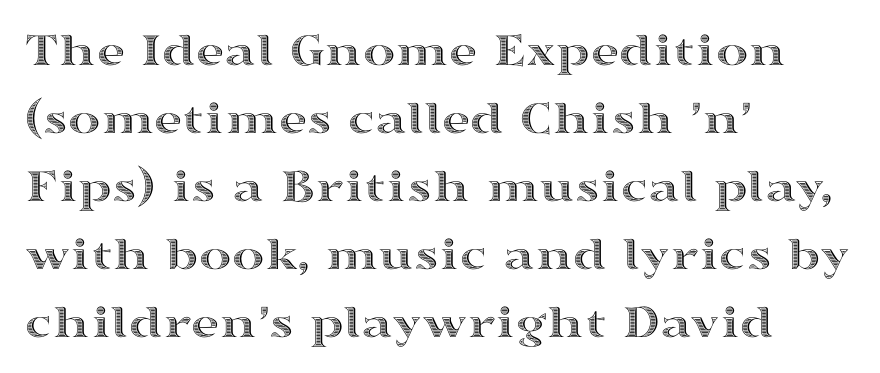
The image shows 49 px wide type, upright; set left-aligned, normal line spacing (1.39x), normal letter spacing, not underlined; a medium x-height.
